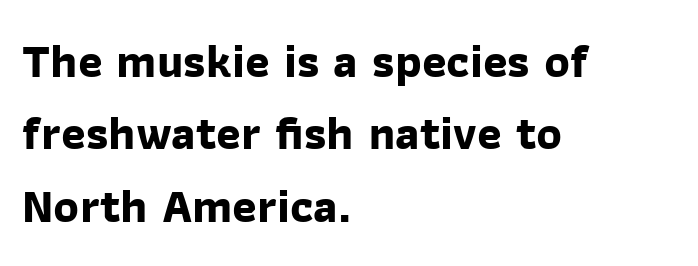
{"serif": "no", "bold": "yes", "weight": "bold", "width": "normal", "stroke_contrast": "low", "x_height": "medium", "monospaced": "no", "underline": "no", "align": "left", "line_spacing": "normal", "line_spacing_ratio": 1.54, "letter_spacing": "normal", "letter_spacing_em": 0.0, "glyph_px": 47}
